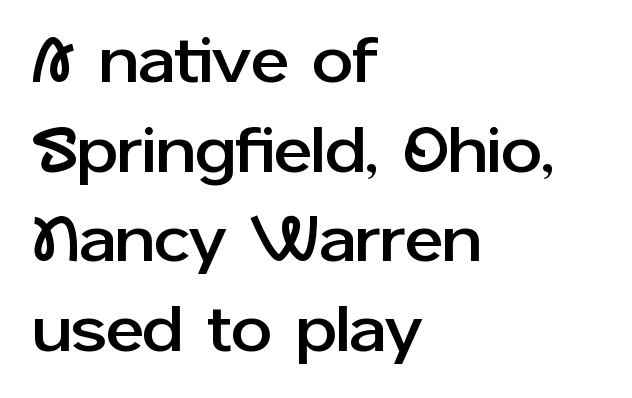
{"serif": "no", "italic": "no", "width": "normal", "stroke_contrast": "low", "x_height": "medium", "monospaced": "no", "underline": "no", "align": "left", "line_spacing": "normal", "line_spacing_ratio": 1.38, "letter_spacing": "normal", "letter_spacing_em": 0.0, "glyph_px": 65}
